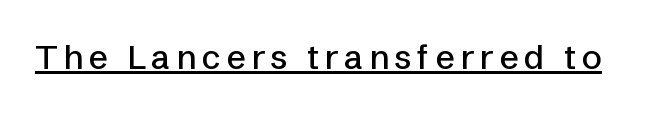
Q: Is the text italic (slanted)? A: No, it is upright.
Q: Is the typeface a serif or a sans-serif typeface? A: Sans-serif.
Q: Is the text underlined? A: Yes.
Q: Width (condensed, normal, or wide)? A: Normal.
Q: Stroke contrast? A: Low.
Q: x-height? A: Medium.
Q: Monospaced? A: No.
